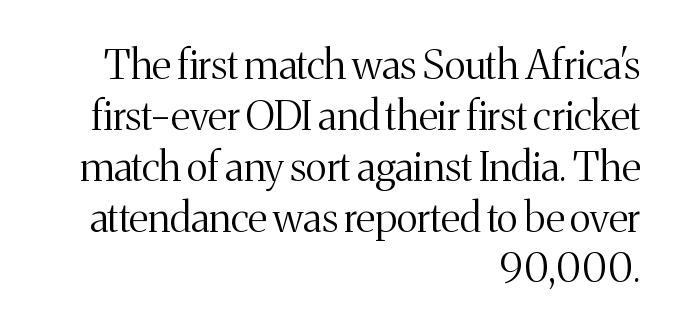
Q: Is the text bold? A: No.
Q: Is the text italic (slanted)? A: No, it is upright.
Q: Is the typeface a serif or a sans-serif typeface? A: Serif.
Q: Is the text underlined? A: No.
Q: How is the paragraph aligned? A: Right-aligned.
Q: Is the spacing between letters normal or unusually wide? A: Normal.
Q: Width (condensed, normal, or wide)? A: Normal.
Q: Stroke contrast? A: Medium.
Q: x-height? A: Medium.
Q: Monospaced? A: No.
